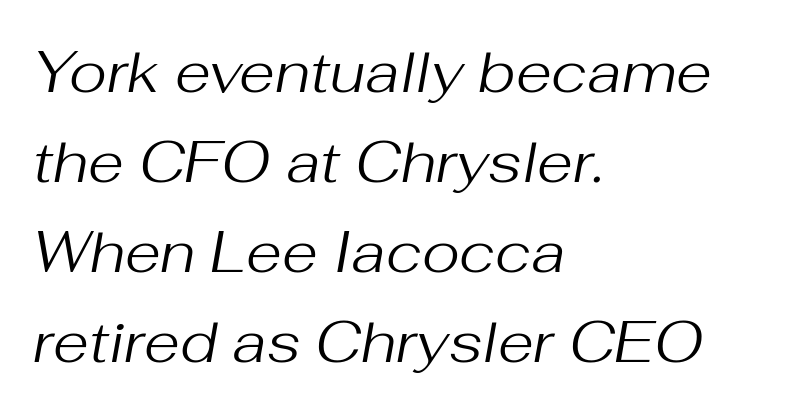
Q: Is the text bold? A: No.
Q: Is the text italic (slanted)? A: Yes, it leans right by about 10 degrees.
Q: Is the text underlined? A: No.
Q: How is the paragraph aligned? A: Left-aligned.
Q: Is the spacing between letters normal or unusually wide? A: Normal.
Q: Is the spacing between lines tight, normal or loose? A: Normal.
Q: Width (condensed, normal, or wide)? A: Normal.
Q: Stroke contrast? A: Medium.
Q: x-height? A: Medium.
Q: Monospaced? A: No.
